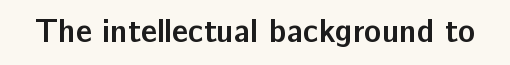
The image shows 32 px semibold sans-serif type, upright; set normal letter spacing, not underlined; low stroke contrast and a medium x-height.
